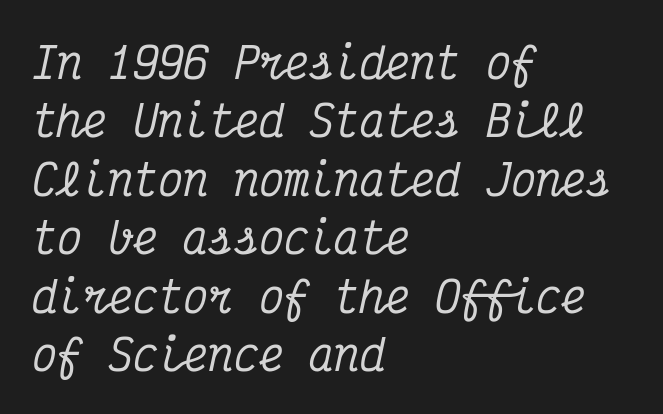
The image shows 42 px condensed serif type, italic (leaning right), monospaced; set left-aligned, normal line spacing (1.39x), normal letter spacing, not underlined; medium stroke contrast and a medium x-height.
